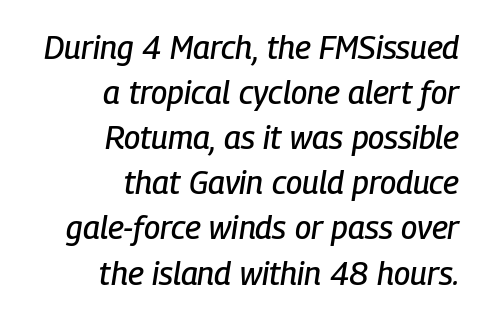
Q: Is the text italic (slanted)? A: Yes, it leans right by about 9 degrees.
Q: Is the text underlined? A: No.
Q: How is the paragraph aligned? A: Right-aligned.
Q: Is the spacing between letters normal or unusually wide? A: Normal.
Q: Is the spacing between lines tight, normal or loose? A: Normal.
Q: Width (condensed, normal, or wide)? A: Condensed.
Q: Stroke contrast? A: Low.
Q: x-height? A: Medium.
Q: Monospaced? A: No.
